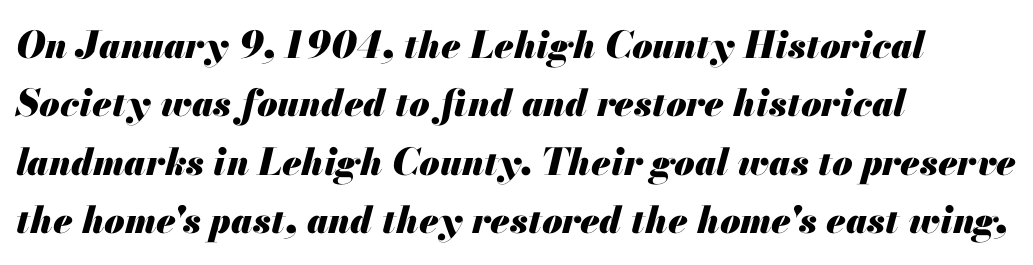
{"italic": "yes", "lean": "right", "slant_degrees": 13, "bold": "yes", "weight": "heavy", "width": "normal", "stroke_contrast": "medium", "x_height": "small", "monospaced": "no", "underline": "no", "align": "left", "line_spacing": "normal", "line_spacing_ratio": 1.58, "letter_spacing": "normal", "letter_spacing_em": 0.0, "glyph_px": 37}
